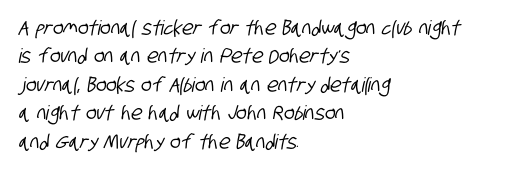
If you measured baseline to baseline, you'd find a middling distance. How are the letters spaced? Ordinarily, with no added tracking. Nobody drew a line under any word here. This rendering uses left alignment, leaving the right contour irregular.
